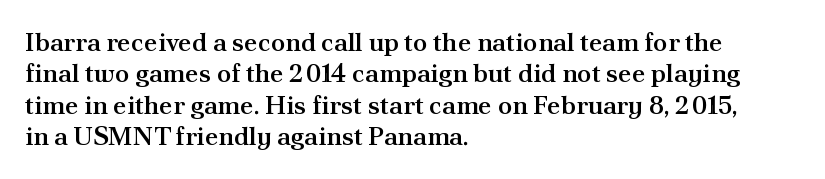
Here the glyphs are tracked normally, forming tight word shapes. Posture: vertical. Quick note: underline off. In CSS terms this would be text-align: left. This is moderately heavy type, rendered in semibold.
